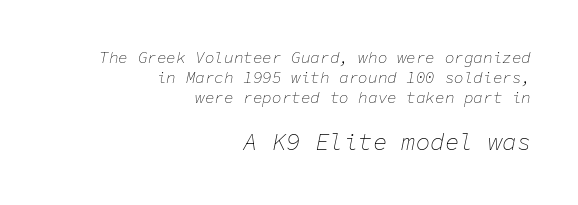
Q: Is the text bold? A: No.
Q: Is the text italic (slanted)? A: Yes, it leans right by about 11 degrees.
Q: Is the text underlined? A: No.
Q: How is the paragraph aligned? A: Right-aligned.
Q: Is the spacing between letters normal or unusually wide? A: Normal.
Q: Is the spacing between lines tight, normal or loose? A: Normal.
Q: Which block of text is set in a larger size, the first (top) or the second (bottom)? A: The second (bottom) one.
